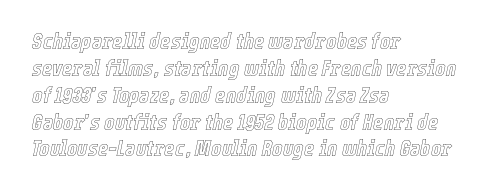
{"italic": "yes", "lean": "right", "slant_degrees": 12, "underline": "no", "align": "left", "line_spacing_ratio": 1.22, "letter_spacing": "normal", "letter_spacing_em": 0.0, "glyph_px": 22}
